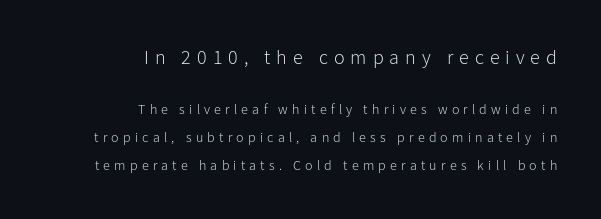
{"italic": "no", "bold": "no", "underline": "no", "align": "right", "line_spacing": "loose", "line_spacing_ratio": 2.01, "letter_spacing": "wide", "letter_spacing_em": 0.3, "larger_block": "first", "size_ratio": 1.43, "glyph_px": 20}
